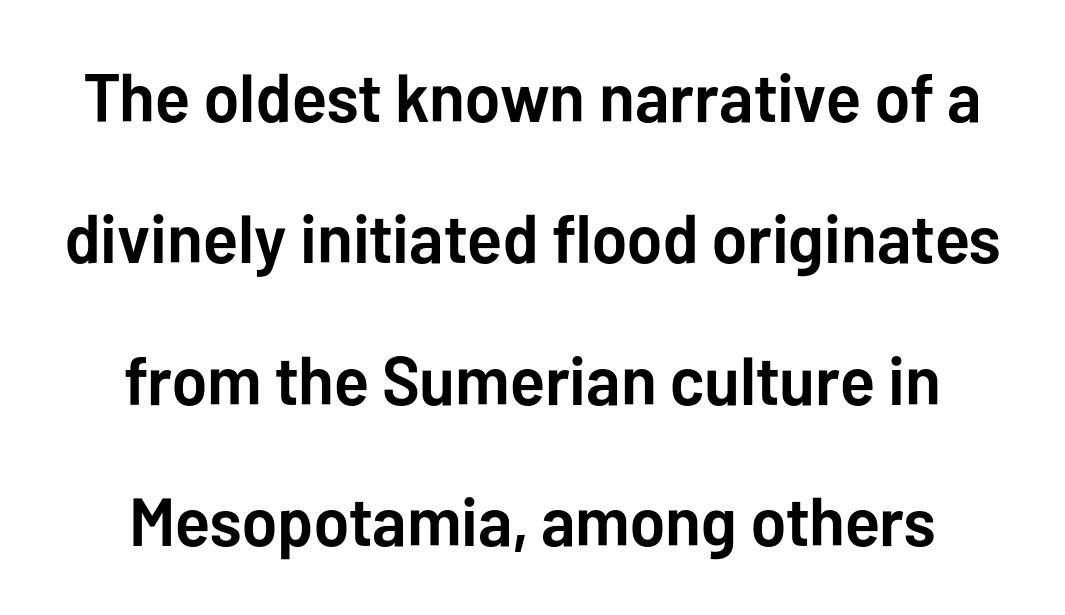
Students, this is bold: see how much ink each stroke carries. Glyph-to-glyph distance matches everyday printed text. A typesetter would call this proportional, since set widths differ per character. A sans-serif font was chosen for this passage.
